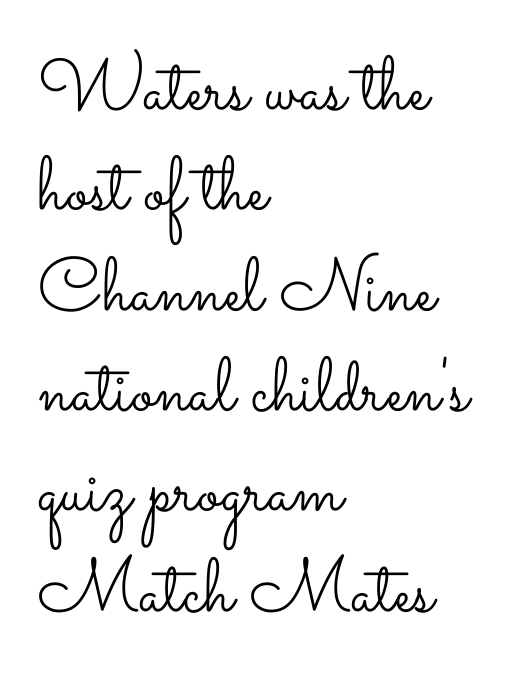
Counters stay open thanks to moderate or lighter strokes. The passage is arranged the way most books set body copy — flush left. Each row of text sits above clean, open space. Character widths vary here, with narrow letters taking less room than wide ones. Nothing unusual about the tracking: characters are spaced as the font intends.
